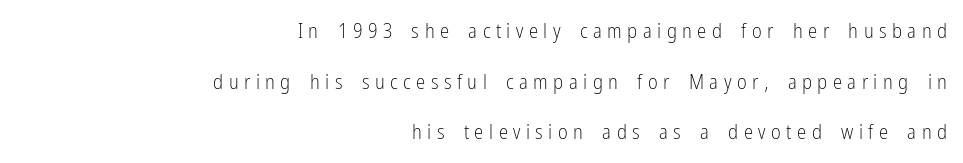
The image shows 21 px text type, upright; set right-aligned, loose line spacing (2.41x), unusually wide letter spacing (+0.26 em), not underlined.
